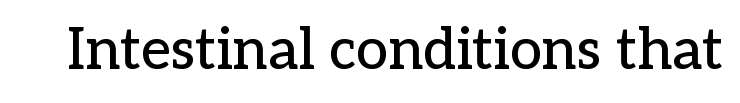
Classification — serif. Posture: straight, roman, zero tilt. The line texture is even and compact thanks to regular tracking. The area under the type is left untouched.
